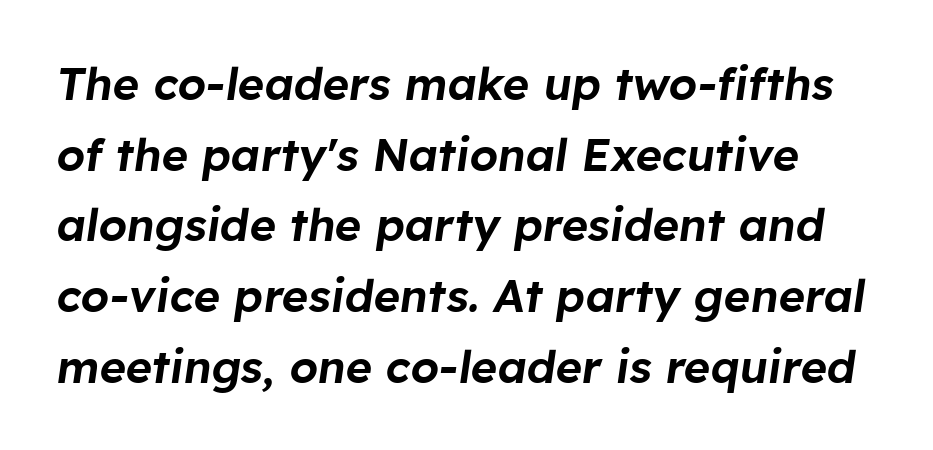
The image shows 45 px text type, italic (leaning right); set normal line spacing (1.57x), normal letter spacing, not underlined; low stroke contrast and a medium x-height.
